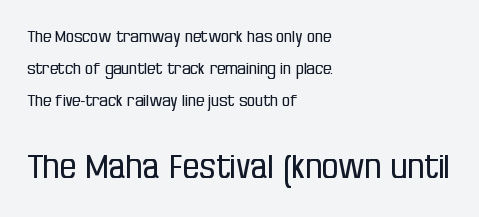
Q: Is the text bold? A: No.
Q: Is the text italic (slanted)? A: No, it is upright.
Q: Is the typeface a serif or a sans-serif typeface? A: Sans-serif.
Q: Is the text underlined? A: No.
Q: How is the paragraph aligned? A: Left-aligned.
Q: Is the spacing between letters normal or unusually wide? A: Normal.
Q: Is the spacing between lines tight, normal or loose? A: Loose.
Q: Which block of text is set in a larger size, the first (top) or the second (bottom)? A: The second (bottom) one.
Q: Width (condensed, normal, or wide)? A: Condensed.
Q: Stroke contrast? A: Low.
Q: x-height? A: Large.
Q: Monospaced? A: No.
